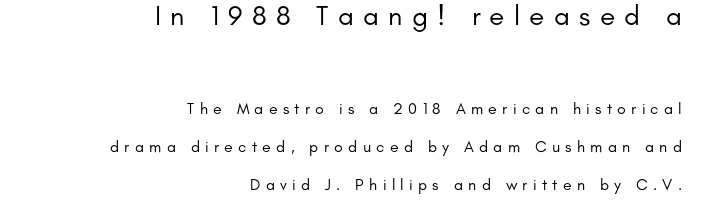
Q: Is the text bold? A: No.
Q: Is the text italic (slanted)? A: No, it is upright.
Q: Is the typeface a serif or a sans-serif typeface? A: Sans-serif.
Q: Is the text underlined? A: No.
Q: How is the paragraph aligned? A: Right-aligned.
Q: Is the spacing between letters normal or unusually wide? A: Unusually wide.
Q: Is the spacing between lines tight, normal or loose? A: Loose.
Q: Which block of text is set in a larger size, the first (top) or the second (bottom)? A: The first (top) one.
Q: Width (condensed, normal, or wide)? A: Normal.
Q: Stroke contrast? A: Low.
Q: x-height? A: Small.
Q: Monospaced? A: No.
